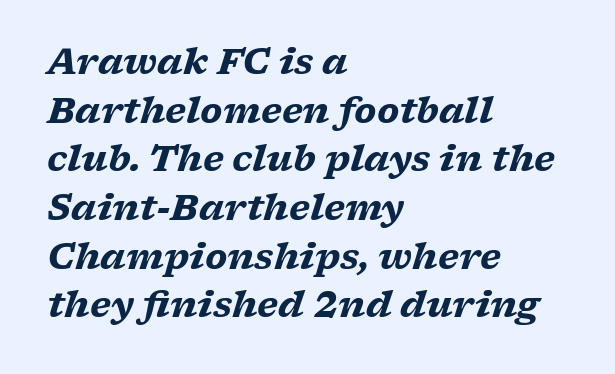
Q: Is the text bold? A: Yes.
Q: Is the text italic (slanted)? A: Yes, it leans right by about 17 degrees.
Q: Is the typeface a serif or a sans-serif typeface? A: Serif.
Q: Is the text underlined? A: No.
Q: How is the paragraph aligned? A: Left-aligned.
Q: Is the spacing between letters normal or unusually wide? A: Normal.
Q: Is the spacing between lines tight, normal or loose? A: Normal.
Q: Width (condensed, normal, or wide)? A: Wide.
Q: Stroke contrast? A: Low.
Q: x-height? A: Medium.
Q: Monospaced? A: No.
